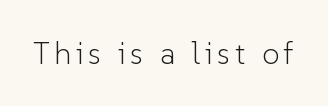
Observe the absence of serifs on each vertical stroke in this sample. Compared with a typical body face, this is equally light or lighter still. The baseline area is clear. Think of a printed novel: that variable character pitch is what you see here. Tall strokes in this sample are plumb rather than angled.
